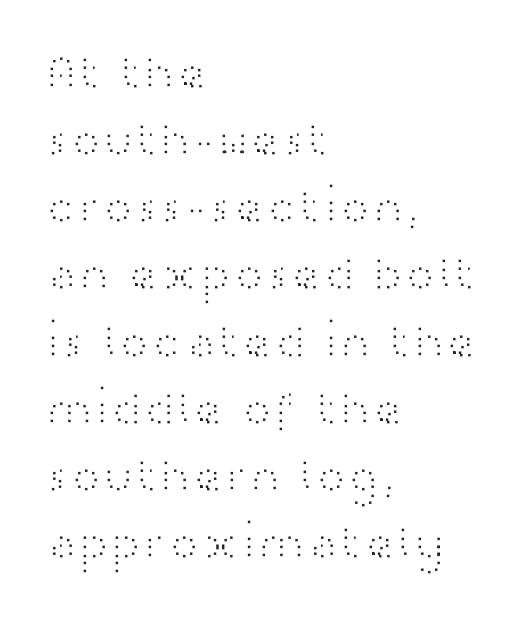
Q: Is the text bold? A: No.
Q: Is the text italic (slanted)? A: No, it is upright.
Q: Is the typeface a serif or a sans-serif typeface? A: Sans-serif.
Q: Is the text underlined? A: No.
Q: How is the paragraph aligned? A: Left-aligned.
Q: Is the spacing between letters normal or unusually wide? A: Normal.
Q: Is the spacing between lines tight, normal or loose? A: Normal.
Q: Width (condensed, normal, or wide)? A: Wide.
Q: Stroke contrast? A: High.
Q: x-height? A: Medium.
Q: Monospaced? A: No.
